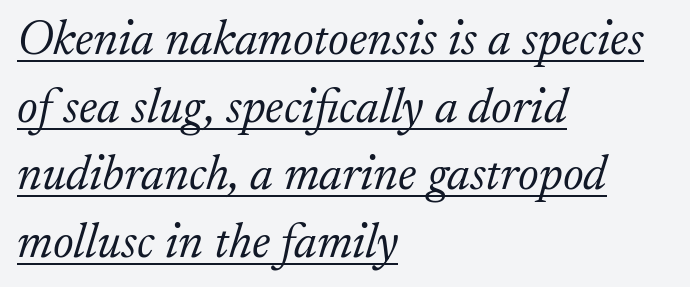
The image shows 49 px light serif type, italic (leaning right); set left-aligned, normal line spacing (1.38x), normal letter spacing, underlined; low stroke contrast and a small x-height.
